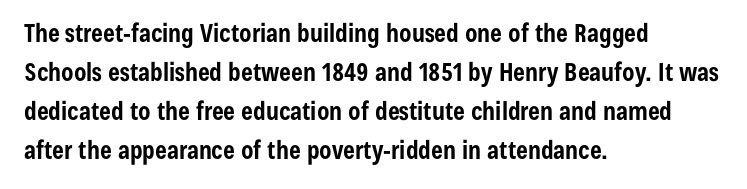
The image shows 25 px bold type, upright; set left-aligned, normal line spacing (1.56x), normal letter spacing, not underlined.
